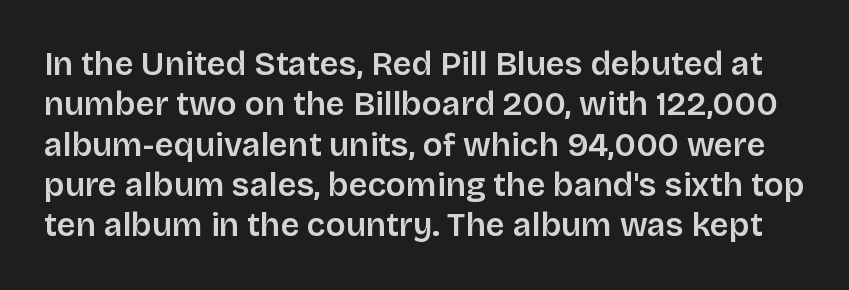
The image shows 33 px semibold sans-serif type, upright; set line spacing 1.22x, normal letter spacing, not underlined; low stroke contrast and a large x-height.
